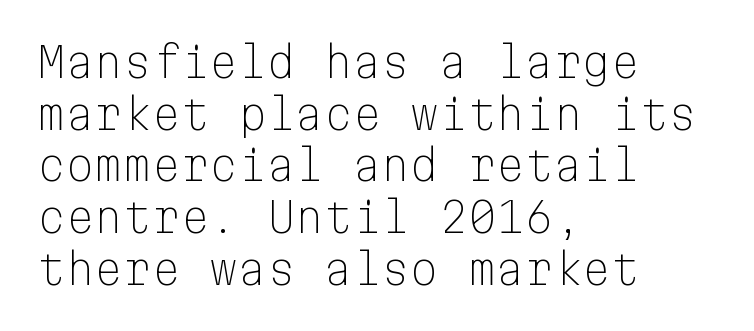
Leftover space on each line is placed entirely after the last word. Fixed-width glyphs throughout — classic coding-font behaviour. The letters look calm and open, with moderate or lighter stems. Nothing sits at the stroke ends, so this counts as sans-serif. The rendering keeps characters at their native spacing. How would I describe the line gaps? Plain and ordinary.
